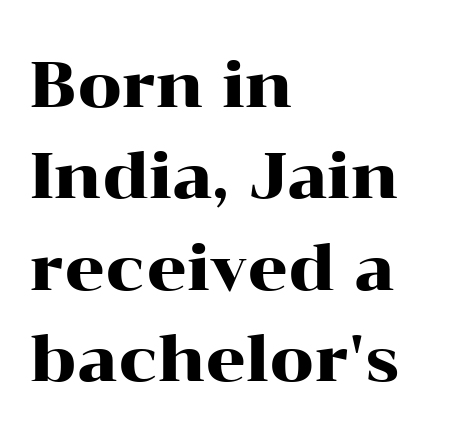
The image shows 63 px wide serif type, upright; set left-aligned, normal line spacing (1.45x), normal letter spacing, not underlined; high stroke contrast and a medium x-height.
